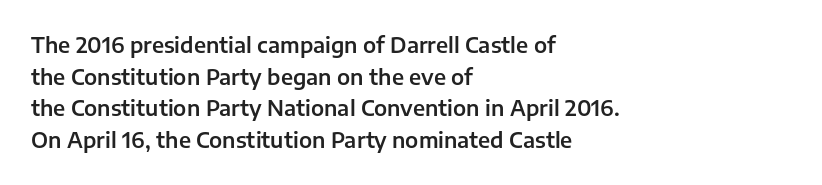
{"italic": "no", "underline": "no", "align": "left", "line_spacing": "normal", "line_spacing_ratio": 1.51, "letter_spacing": "normal", "letter_spacing_em": 0.0, "glyph_px": 21}
